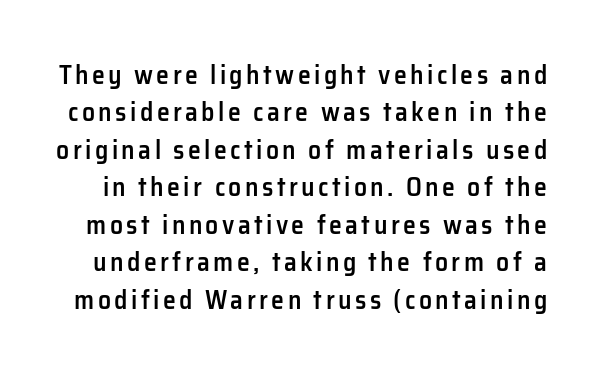
{"italic": "no", "bold": "semi", "underline": "no", "line_spacing": "normal", "line_spacing_ratio": 1.44, "glyph_px": 26}
